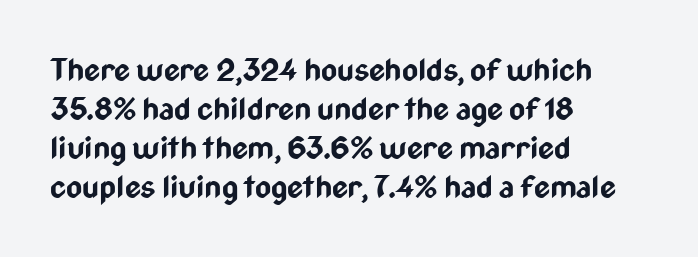
The image shows 31 px bold, condensed sans-serif type, upright; set left-aligned, normal line spacing (1.26x), normal letter spacing, not underlined; low stroke contrast and a medium x-height.
